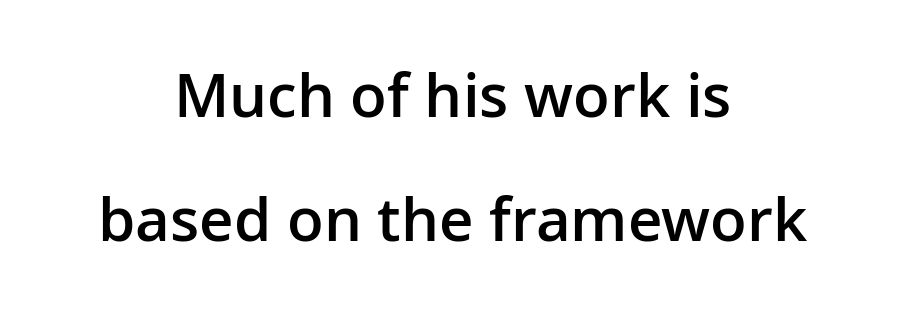
{"serif": "no", "italic": "no", "bold": "semi", "weight": "semibold", "width": "normal", "stroke_contrast": "low", "x_height": "medium", "monospaced": "no", "underline": "no", "align": "center", "line_spacing": "loose", "line_spacing_ratio": 2.06, "letter_spacing": "normal", "letter_spacing_em": 0.0, "glyph_px": 60}
